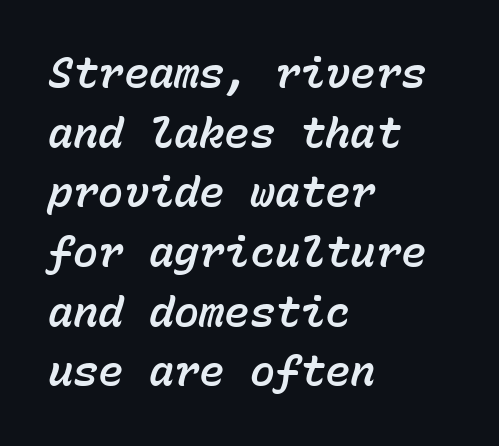
Slant detected: the letters are inclined. In terms of letterspacing, this is plain default setting. The block of text has a typical density, with ordinary space between rows. The rendering uses typewriter-style spacing with identical character cells. Compared with a centered layout, this one pins lines to the left instead. Underlining? Definitely not there.
